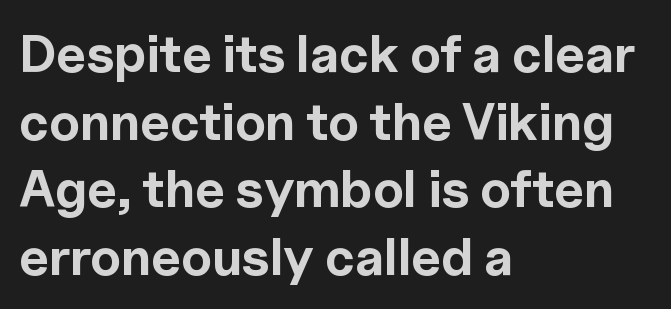
Q: Is the text bold? A: Yes.
Q: Is the text italic (slanted)? A: No, it is upright.
Q: Is the typeface a serif or a sans-serif typeface? A: Sans-serif.
Q: Is the text underlined? A: No.
Q: How is the paragraph aligned? A: Left-aligned.
Q: Is the spacing between letters normal or unusually wide? A: Normal.
Q: Is the spacing between lines tight, normal or loose? A: Normal.
Q: Width (condensed, normal, or wide)? A: Normal.
Q: x-height? A: Medium.
Q: Monospaced? A: No.
